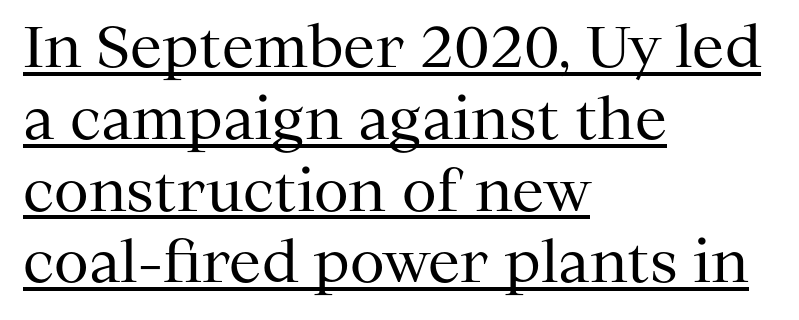
Tracking value appears to be zero — textbook default spacing. A classic flush-left, rag-right setting is used for this passage. The rows are spaced the way most documents space them. Check the space under the baseline: a stroke is drawn there. Every character sits straight up, as roman type does. The letters advance in unequal steps, a hallmark of proportional type.
